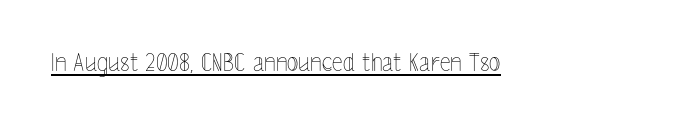
The image shows 24 px text type, upright; set normal letter spacing, underlined.
